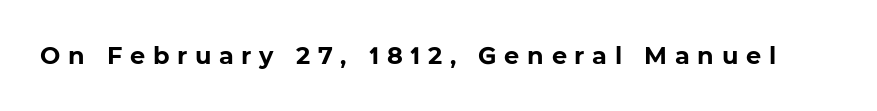
{"bold": "yes", "underline": "no", "letter_spacing": "wide", "letter_spacing_em": 0.32, "glyph_px": 24}
